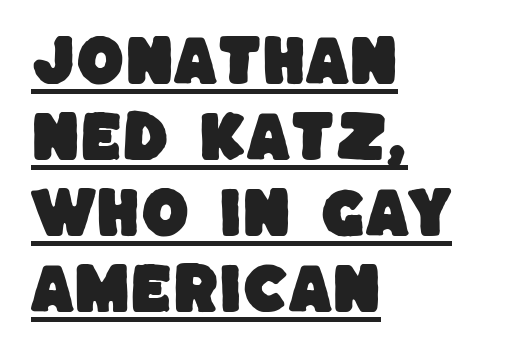
{"serif": "no", "width": "normal", "stroke_contrast": "low", "x_height": "large", "monospaced": "no", "underline": "yes", "align": "left", "line_spacing": "normal", "line_spacing_ratio": 1.38, "letter_spacing": "normal", "letter_spacing_em": 0.0, "glyph_px": 55}
